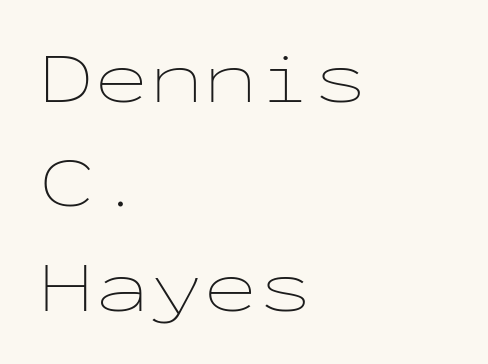
Q: Is the text bold? A: No.
Q: Is the text italic (slanted)? A: No, it is upright.
Q: Is the text underlined? A: No.
Q: How is the paragraph aligned? A: Left-aligned.
Q: Is the spacing between letters normal or unusually wide? A: Normal.
Q: Is the spacing between lines tight, normal or loose? A: Normal.
Q: Width (condensed, normal, or wide)? A: Wide.
Q: Stroke contrast? A: Low.
Q: x-height? A: Medium.
Q: Monospaced? A: Yes.
